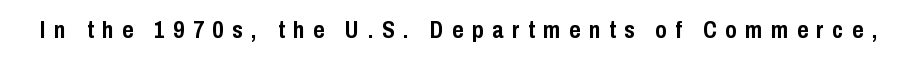
The image shows 24 px bold type, upright; set unusually wide letter spacing (+0.36 em), not underlined.
